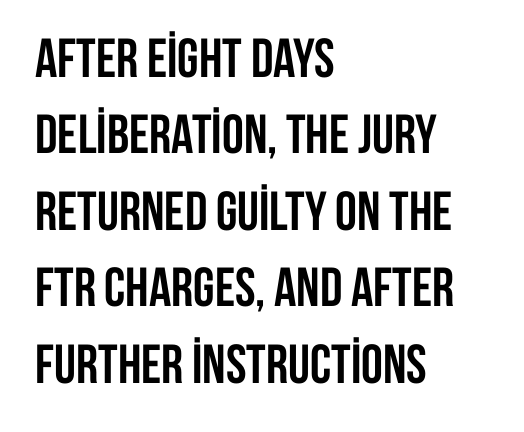
Q: Is the text bold? A: Yes.
Q: Is the text italic (slanted)? A: No, it is upright.
Q: Is the typeface a serif or a sans-serif typeface? A: Sans-serif.
Q: Is the text underlined? A: No.
Q: How is the paragraph aligned? A: Left-aligned.
Q: Is the spacing between letters normal or unusually wide? A: Normal.
Q: Is the spacing between lines tight, normal or loose? A: Normal.
Q: Width (condensed, normal, or wide)? A: Condensed.
Q: Stroke contrast? A: Low.
Q: x-height? A: Large.
Q: Monospaced? A: No.
